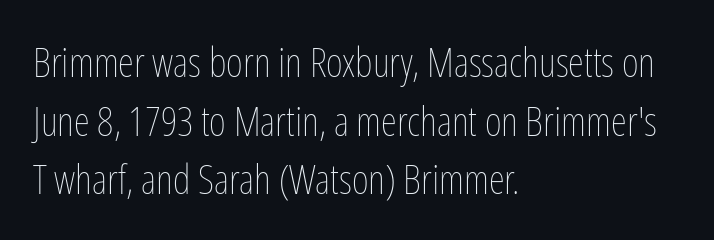
Q: Is the text bold? A: No.
Q: Is the text italic (slanted)? A: No, it is upright.
Q: Is the text underlined? A: No.
Q: How is the paragraph aligned? A: Left-aligned.
Q: Is the spacing between letters normal or unusually wide? A: Normal.
Q: Is the spacing between lines tight, normal or loose? A: Normal.
Q: Width (condensed, normal, or wide)? A: Condensed.
Q: Stroke contrast? A: Low.
Q: x-height? A: Medium.
Q: Monospaced? A: No.
